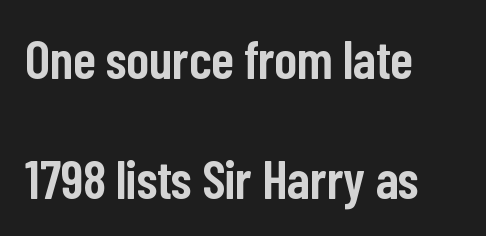
Spacing verdict: proportional, widths tailored to each character. Compared with typical paragraphs, the rows here are farther apart. Does the lettering tilt? It doesn't — this is upright. A bare baseline throughout the passage. What stands out about the letter spacing? Nothing — it is the standard amount.
